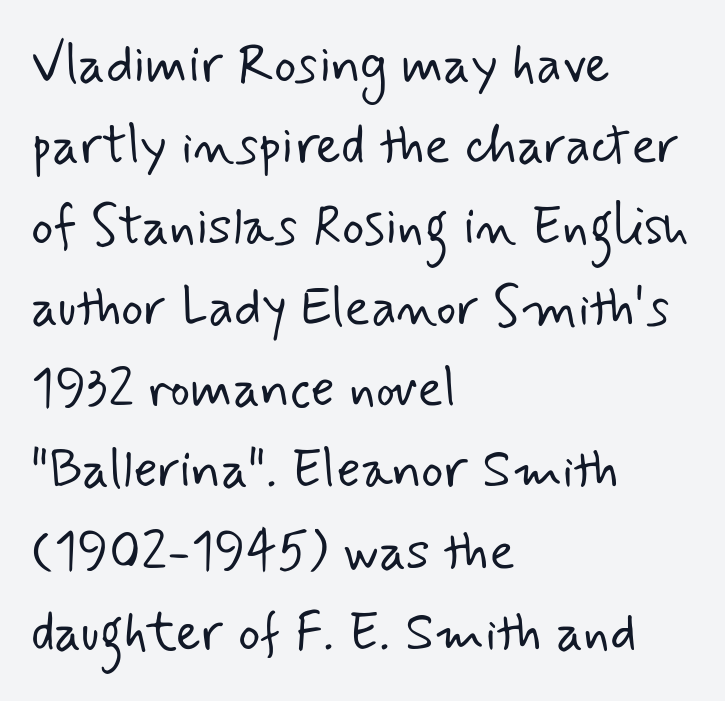
The image shows 53 px light sans-serif type; set left-aligned, normal line spacing (1.53x), normal letter spacing, not underlined; low stroke contrast and a small x-height.
